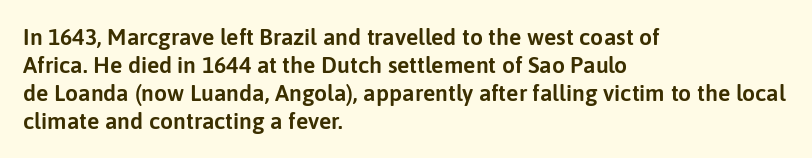
{"italic": "no", "underline": "no", "align": "left", "line_spacing_ratio": 1.22, "letter_spacing": "normal", "letter_spacing_em": 0.0, "glyph_px": 23}
